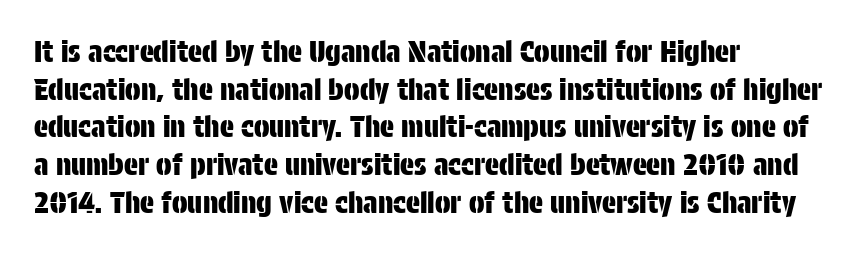
Q: Is the text italic (slanted)? A: No, it is upright.
Q: Is the typeface a serif or a sans-serif typeface? A: Sans-serif.
Q: Is the text underlined? A: No.
Q: How is the paragraph aligned? A: Left-aligned.
Q: Is the spacing between letters normal or unusually wide? A: Normal.
Q: Is the spacing between lines tight, normal or loose? A: Normal.
Q: Width (condensed, normal, or wide)? A: Condensed.
Q: Stroke contrast? A: Low.
Q: x-height? A: Large.
Q: Monospaced? A: No.
